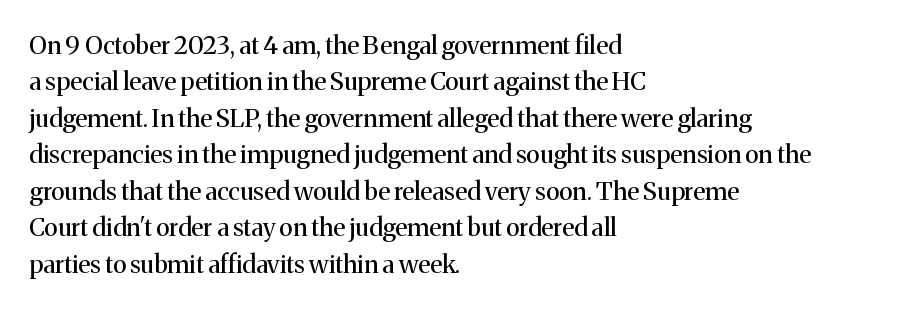
The image shows 25 px text type, upright; set left-aligned, normal line spacing (1.46x), normal letter spacing, not underlined.
